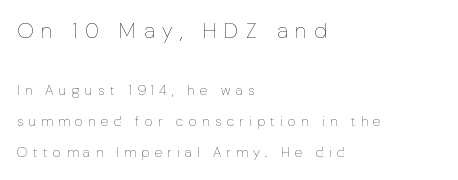
{"italic": "no", "bold": "no", "underline": "no", "align": "left", "line_spacing": "loose", "line_spacing_ratio": 2.23, "letter_spacing": "wide", "letter_spacing_em": 0.38, "larger_block": "first", "size_ratio": 1.5, "glyph_px": 21}
